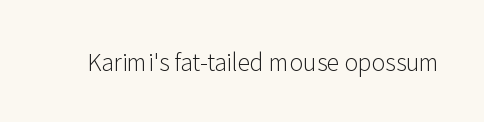
The type is set solid horizontally, with unmodified tracking. Words float on clear page, feet unadorned. A quiet, ordinary-to-light weight characterises the typeface. The type sits square on the baseline with zero lean.
